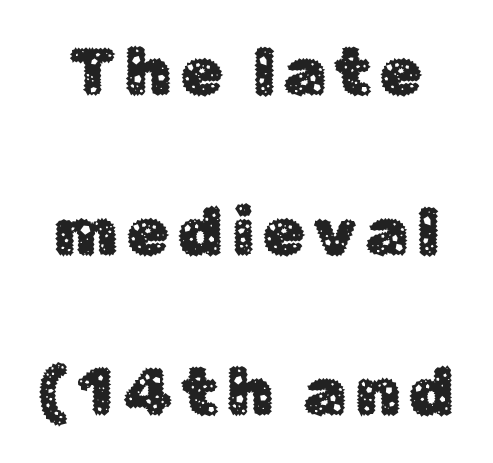
Reading down the column, the eye jumps a long way to each next line. Note: no serifs on the glyphs. A typesetter would mark this as roman, not italic. The gap between lines stays unmarked.
